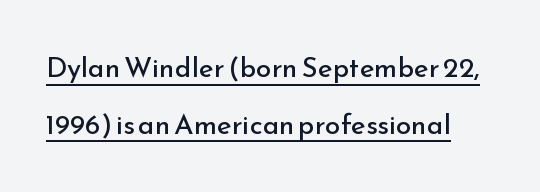
Q: Is the text bold? A: No.
Q: Is the text italic (slanted)? A: No, it is upright.
Q: Is the typeface a serif or a sans-serif typeface? A: Sans-serif.
Q: Is the text underlined? A: Yes.
Q: Is the spacing between letters normal or unusually wide? A: Normal.
Q: Is the spacing between lines tight, normal or loose? A: Loose.
Q: Width (condensed, normal, or wide)? A: Normal.
Q: Stroke contrast? A: Low.
Q: x-height? A: Small.
Q: Monospaced? A: No.
